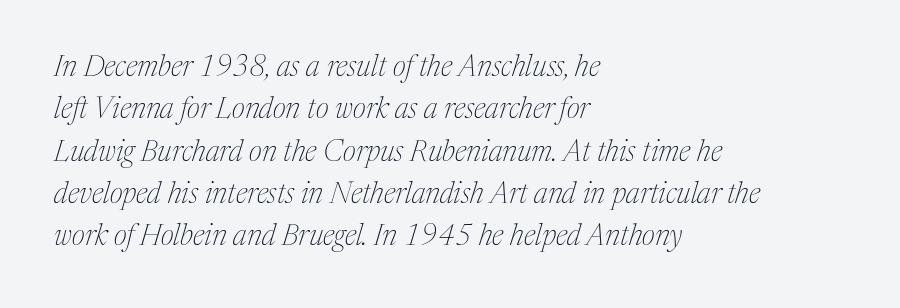
The text was rendered using a seriffed face with decorative stroke endings. The letters advance in unequal steps, a hallmark of proportional type. This sample uses plain, unmodified letter spacing. The face used here has a pronounced slope to its letters. The space between consecutive lines is moderate.
